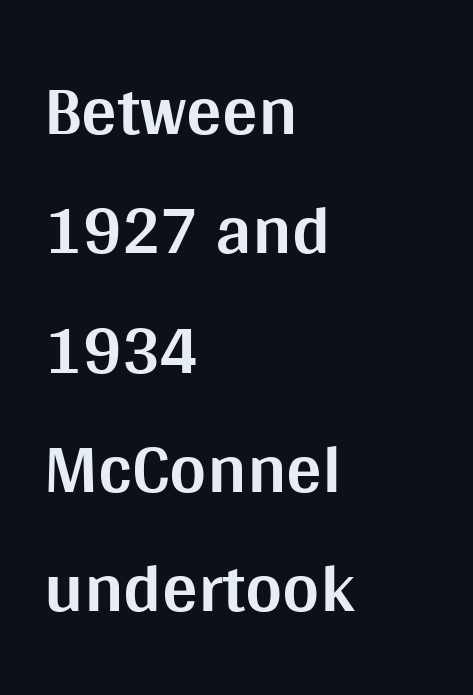
{"serif": "no", "italic": "no", "bold": "yes", "weight": "bold", "width": "normal", "stroke_contrast": "medium", "x_height": "large", "monospaced": "no", "underline": "no", "align": "left", "line_spacing": "normal", "line_spacing_ratio": 1.68, "letter_spacing": "normal", "letter_spacing_em": 0.0, "glyph_px": 71}
